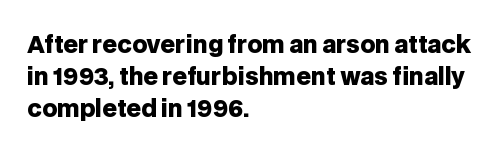
Q: Is the text bold? A: Yes.
Q: Is the text italic (slanted)? A: No, it is upright.
Q: Is the text underlined? A: No.
Q: How is the paragraph aligned? A: Left-aligned.
Q: Is the spacing between letters normal or unusually wide? A: Normal.
Q: Is the spacing between lines tight, normal or loose? A: Normal.
